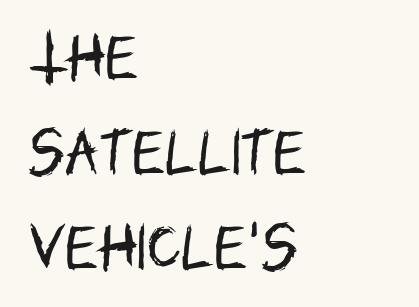
Q: Is the text bold? A: No.
Q: Is the text italic (slanted)? A: No, it is upright.
Q: Is the typeface a serif or a sans-serif typeface? A: Sans-serif.
Q: Is the text underlined? A: No.
Q: How is the paragraph aligned? A: Left-aligned.
Q: Is the spacing between letters normal or unusually wide? A: Normal.
Q: Width (condensed, normal, or wide)? A: Condensed.
Q: Stroke contrast? A: Low.
Q: x-height? A: Large.
Q: Monospaced? A: No.
